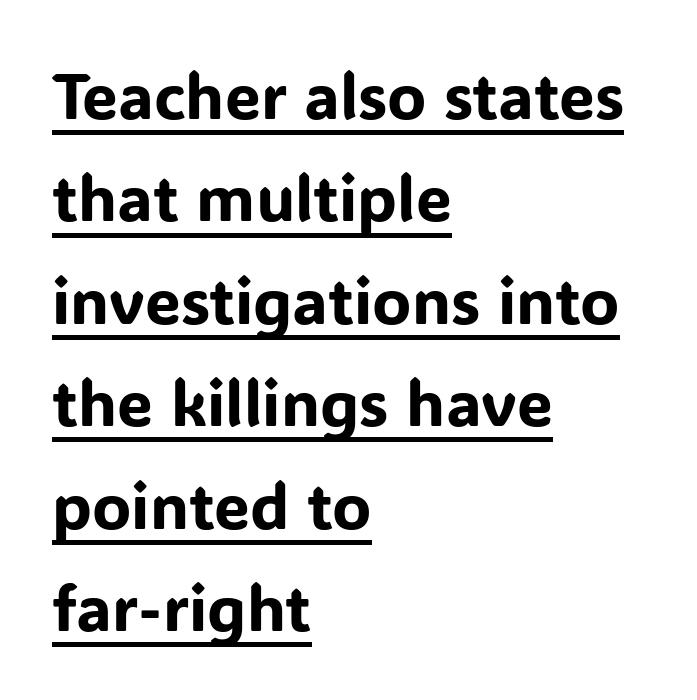
Letter spacing: default. Ascenders rise straight up at ninety degrees. Stroke terminals: plain, sans-serif. Left-aligned paragraph, ragged on the right. The lettering is marked with a stroke running underneath it. These lines are rendered in a variable-pitch font.
